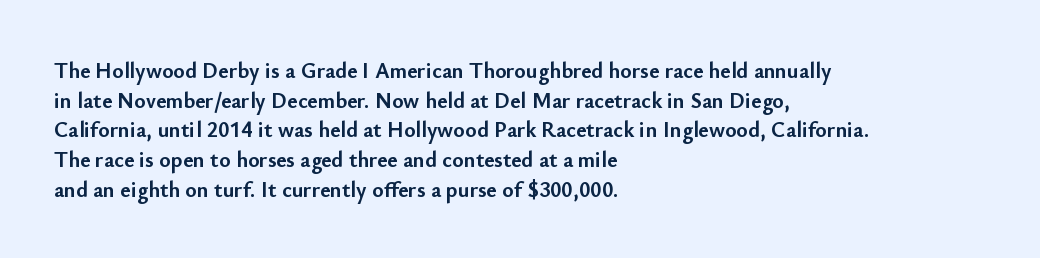
Caption: standard tracking, unaltered. Bold? Absolutely — the strokes are thick and heavy. Where is the straight margin? On the left. The line-height multiplier appears to be the usual default. Underlining? Definitely not there. Upright lettering throughout.
